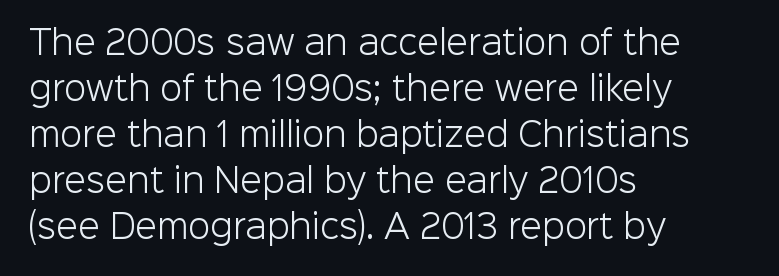
Weight: regular or lighter. Normally led — the rows are evenly, conventionally spaced. Nothing sits at the stroke ends, so this counts as sans-serif. How are the letters spaced? Ordinarily, with no added tracking. Looks like regular typesetting: each glyph gets only the width it needs. Rule under the text: the space is simply empty.
